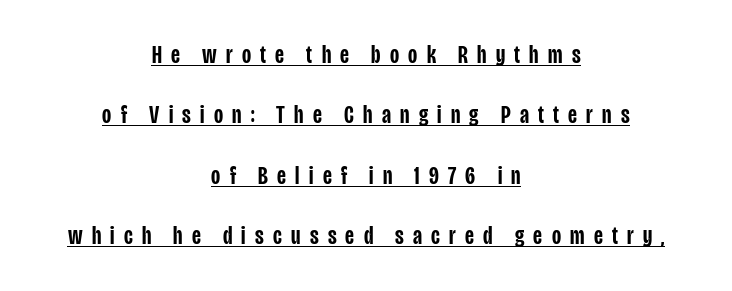
The image shows 25 px text type, upright; set centered, loose line spacing (2.42x), unusually wide letter spacing (+0.37 em), underlined.
